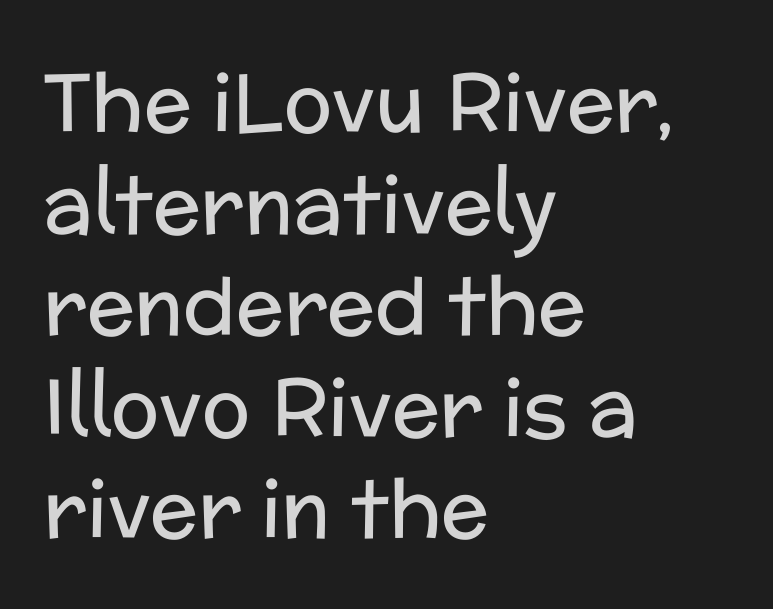
The image shows 80 px regular-weight sans-serif type, upright; set left-aligned, normal line spacing (1.27x), normal letter spacing, not underlined; low stroke contrast and a medium x-height.
